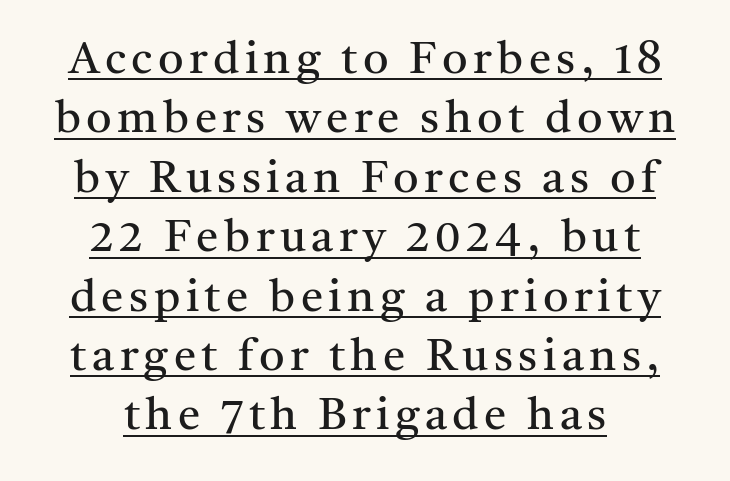
{"serif": "yes", "italic": "no", "bold": "no", "weight": "regular", "width": "normal", "stroke_contrast": "medium", "x_height": "medium", "monospaced": "no", "underline": "yes", "align": "center", "line_spacing": "normal", "line_spacing_ratio": 1.32, "glyph_px": 45}
